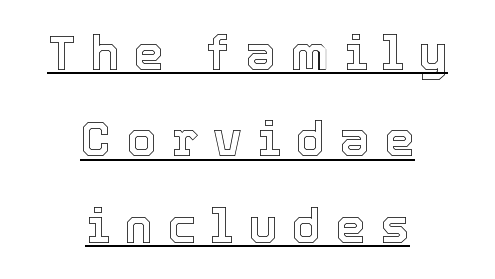
Q: Is the text italic (slanted)? A: No, it is upright.
Q: Is the text underlined? A: Yes.
Q: How is the paragraph aligned? A: Centered.
Q: Is the spacing between letters normal or unusually wide? A: Unusually wide.
Q: Width (condensed, normal, or wide)? A: Normal.
Q: x-height? A: Medium.
Q: Monospaced? A: No.
